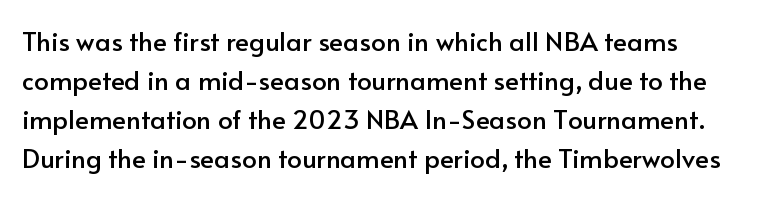
The image shows 26 px text type, upright; set normal line spacing (1.5x), normal letter spacing, not underlined.
